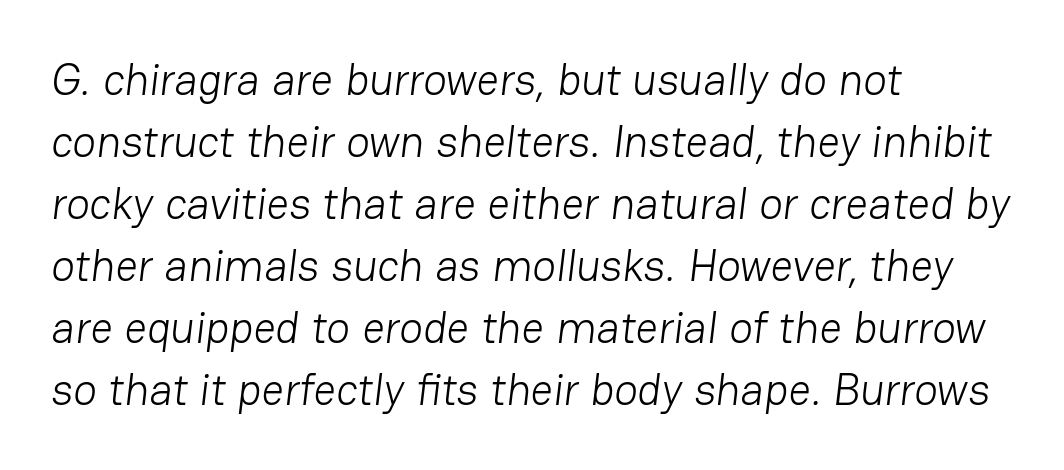
Each stroke keeps to a modest, everyday thickness or less. The glyphs are unaccompanied by any horizontal stroke below them. The face used here is a sans, in the tradition of grotesques and geometrics. Alignment: flush left.
